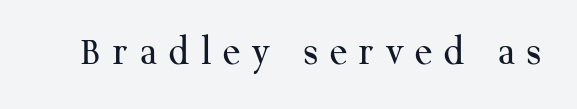
Posture: upright roman. Think of a printed novel: that variable character pitch is what you see here. Each letter's strokes conclude with small projecting serifs. Letter spacing: wide.
